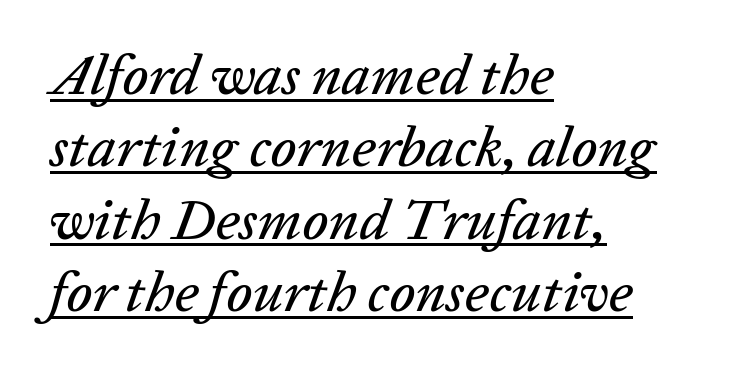
Look at the tracking — it's just the regular setting, nothing added. The rendering anchors every line to the left-hand side. When letters slant like this, we call the style italic. The rendering uses the underline text-decoration.
